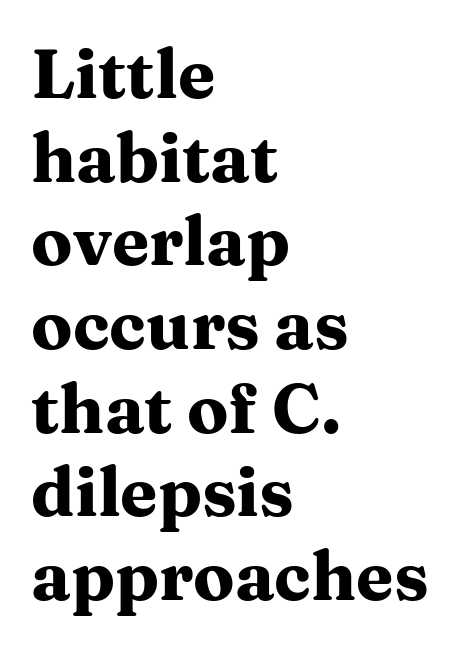
The image shows 68 px heavy, wide serif type, upright; set left-aligned, line spacing 1.23x, normal letter spacing, not underlined; medium stroke contrast and a medium x-height.
